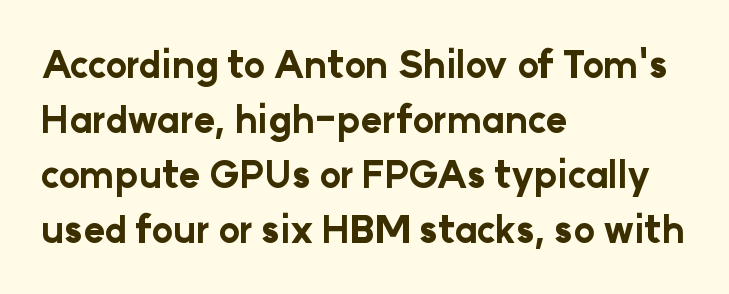
Q: Is the text bold? A: Yes.
Q: Is the text italic (slanted)? A: No, it is upright.
Q: Is the typeface a serif or a sans-serif typeface? A: Sans-serif.
Q: Is the text underlined? A: No.
Q: How is the paragraph aligned? A: Left-aligned.
Q: Is the spacing between letters normal or unusually wide? A: Normal.
Q: Is the spacing between lines tight, normal or loose? A: Normal.
Q: Width (condensed, normal, or wide)? A: Normal.
Q: Stroke contrast? A: Low.
Q: x-height? A: Medium.
Q: Monospaced? A: No.
